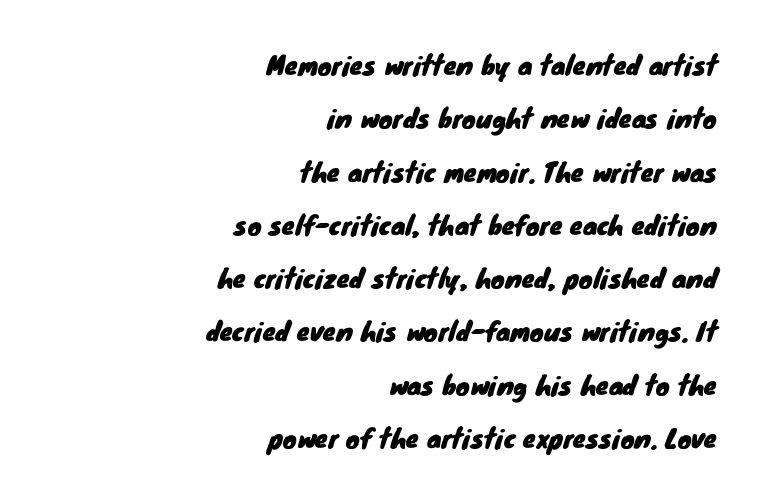
{"underline": "no", "align": "right", "line_spacing": "loose", "line_spacing_ratio": 2.05, "letter_spacing": "normal", "letter_spacing_em": 0.0, "glyph_px": 26}
